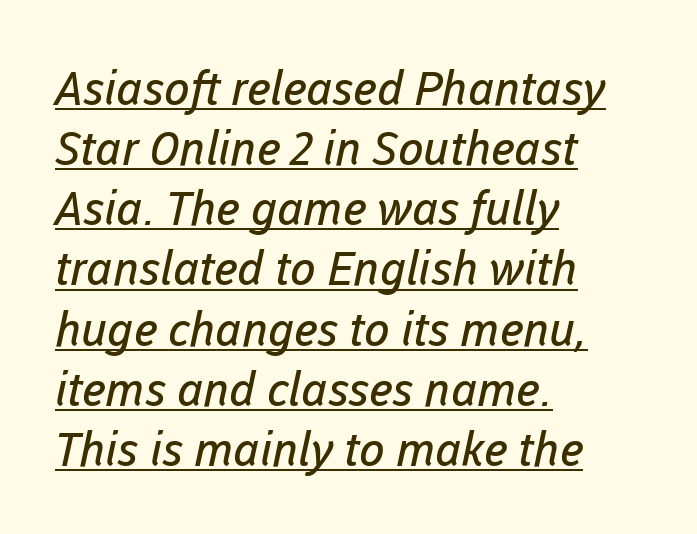
The image shows 47 px regular-weight sans-serif type; set left-aligned, normal line spacing (1.28x), normal letter spacing, underlined; low stroke contrast and a medium x-height.
